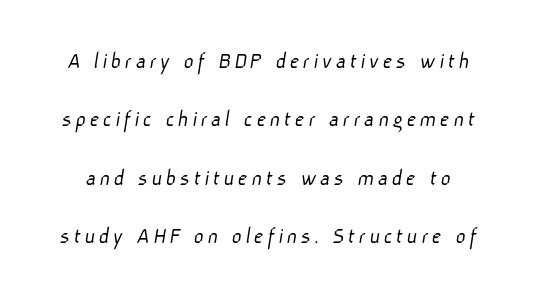
The image shows 24 px text type; set loose line spacing (2.43x), not underlined.
